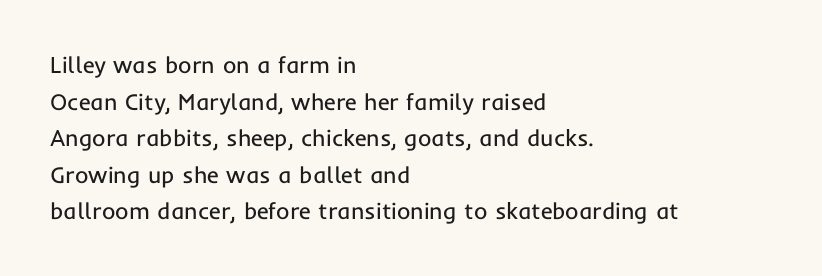
Notice how descenders clear the ascenders below comfortably — that's standard leading. Heft: none added — not bold. Posture: upright roman. The tracking reads as untouched default to a designer's eye. If you drew a ruler down the left edge, every line would touch it.
